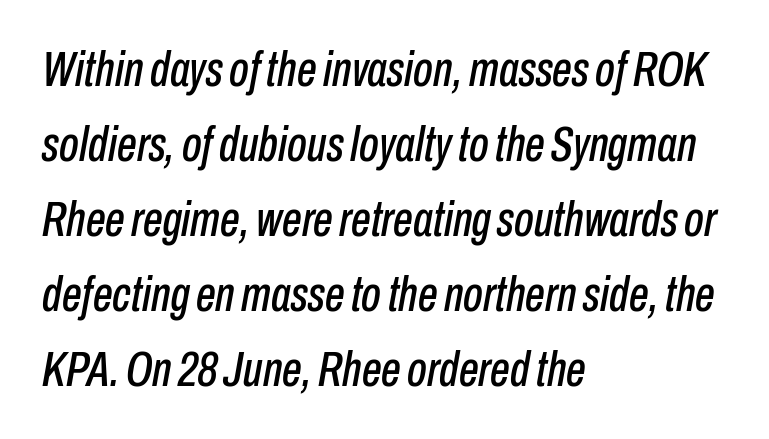
{"italic": "yes", "lean": "right", "slant_degrees": 10, "width": "condensed", "stroke_contrast": "low", "x_height": "medium", "monospaced": "no", "underline": "no", "align": "left", "line_spacing": "normal", "line_spacing_ratio": 1.5, "letter_spacing": "normal", "letter_spacing_em": 0.0, "glyph_px": 50}
